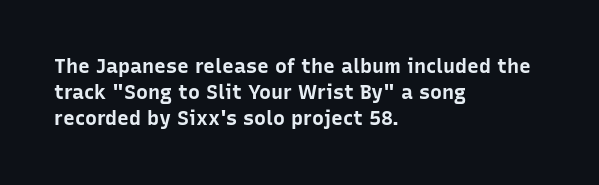
The image shows 20 px bold type, upright; set left-aligned, normal line spacing (1.31x), normal letter spacing, not underlined.
